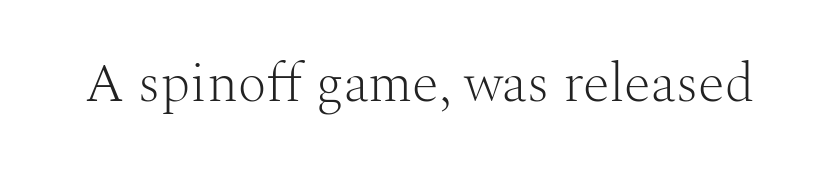
Each stroke keeps to a modest, everyday thickness or less. Does the lettering tilt? It doesn't — this is upright. The letters carry serifs — small finishing strokes at the ends of their stems. Standard letterfit; no display-style spreading of the glyphs.
